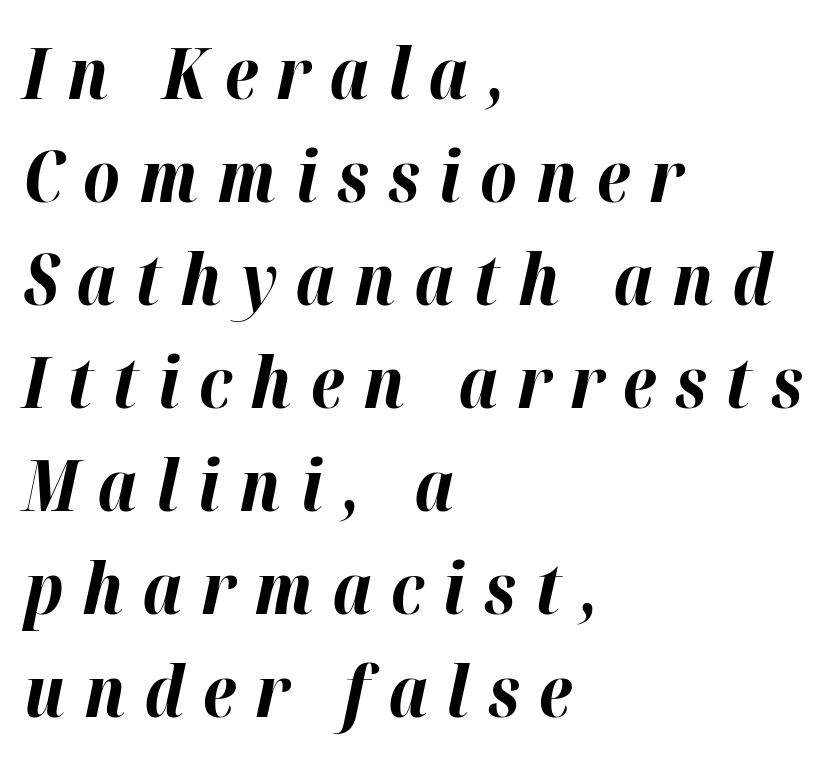
The area under the type is left untouched. Proportional: the letters do not fall into vertical columns. The rendering uses a bold face; every stroke is thick and dark. The face used here is rendered with a markedly widened letterfit. The line-height multiplier appears to be the usual default. The glyphs look as if they've been sheared to an angle.
